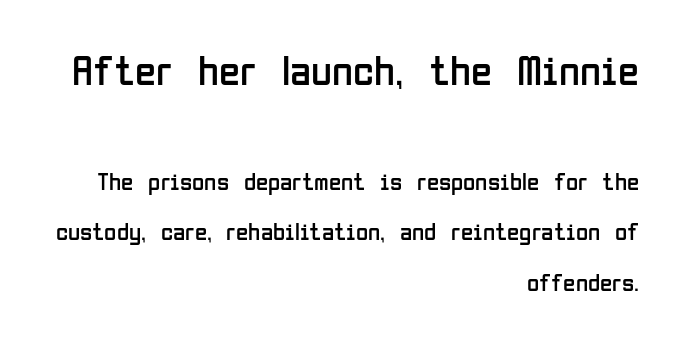
The image shows 43 px regular-weight, condensed sans-serif type, upright; set right-aligned, loose line spacing (2.03x), normal letter spacing, not underlined; the first (top) block is 1.72x larger; low stroke contrast and a medium x-height.
